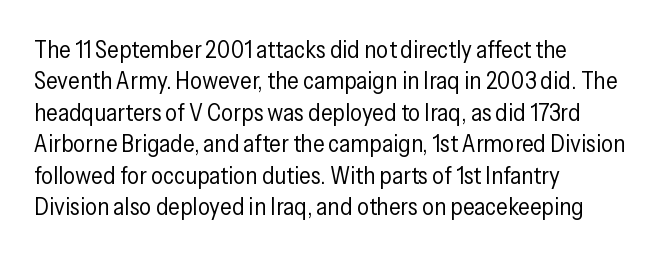
{"italic": "no", "bold": "no", "underline": "no", "align": "left", "line_spacing": "normal", "line_spacing_ratio": 1.31, "letter_spacing": "normal", "letter_spacing_em": 0.0, "glyph_px": 24}
